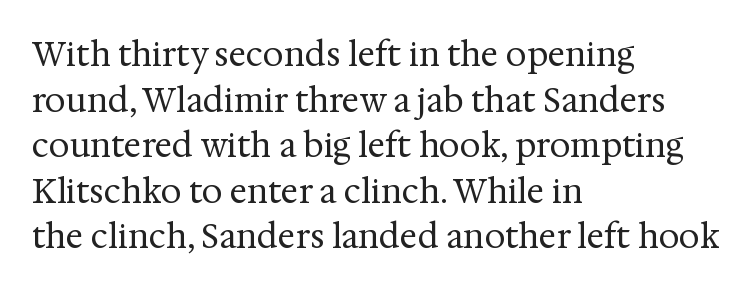
The image shows 33 px regular-weight serif type, upright; set left-aligned, normal line spacing (1.38x), normal letter spacing, not underlined; medium stroke contrast and a medium x-height.
